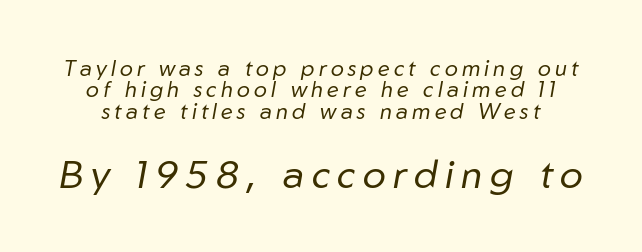
The image shows 39 px regular-weight type, italic (leaning right); set tight line spacing (0.97x), not underlined; the second (bottom) block is 1.77x larger; low stroke contrast and a medium x-height.
